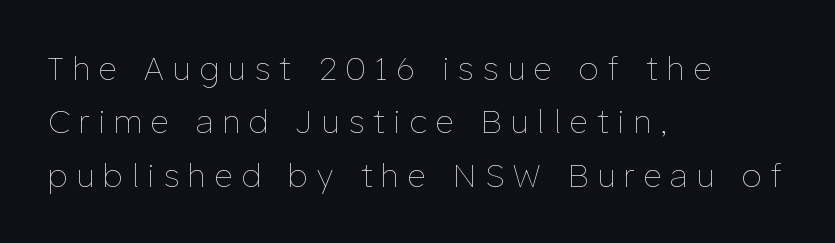
Q: Is the text bold? A: No.
Q: Is the text italic (slanted)? A: No, it is upright.
Q: Is the text underlined? A: No.
Q: How is the paragraph aligned? A: Left-aligned.
Q: Is the spacing between letters normal or unusually wide? A: Unusually wide.
Q: Is the spacing between lines tight, normal or loose? A: Normal.
Q: Width (condensed, normal, or wide)? A: Normal.
Q: Stroke contrast? A: Low.
Q: x-height? A: Medium.
Q: Monospaced? A: No.
